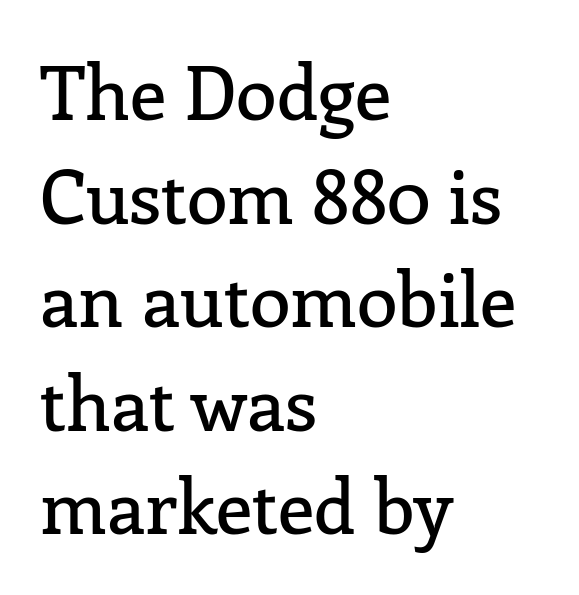
{"serif": "yes", "italic": "no", "width": "normal", "stroke_contrast": "low", "x_height": "medium", "monospaced": "no", "underline": "no", "align": "left", "line_spacing": "normal", "line_spacing_ratio": 1.4, "letter_spacing": "normal", "letter_spacing_em": 0.0, "glyph_px": 74}
